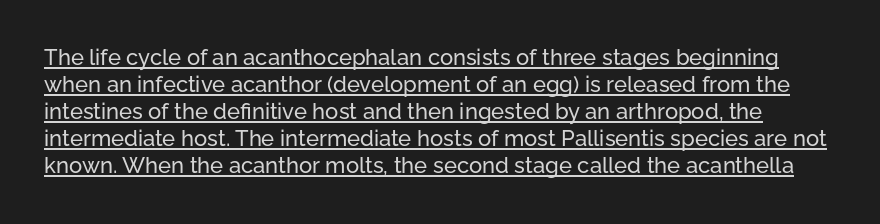
The image shows 22 px text type, upright; set line spacing 1.23x, normal letter spacing, underlined.
